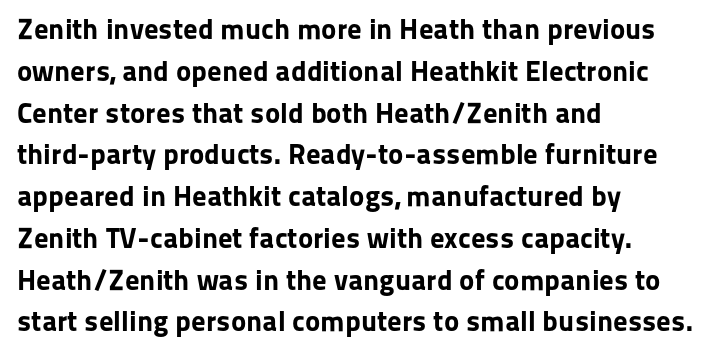
{"serif": "no", "italic": "no", "bold": "yes", "weight": "bold", "width": "normal", "stroke_contrast": "low", "x_height": "medium", "monospaced": "no", "underline": "no", "align": "left", "line_spacing": "normal", "line_spacing_ratio": 1.44, "letter_spacing": "normal", "letter_spacing_em": 0.0, "glyph_px": 29}
